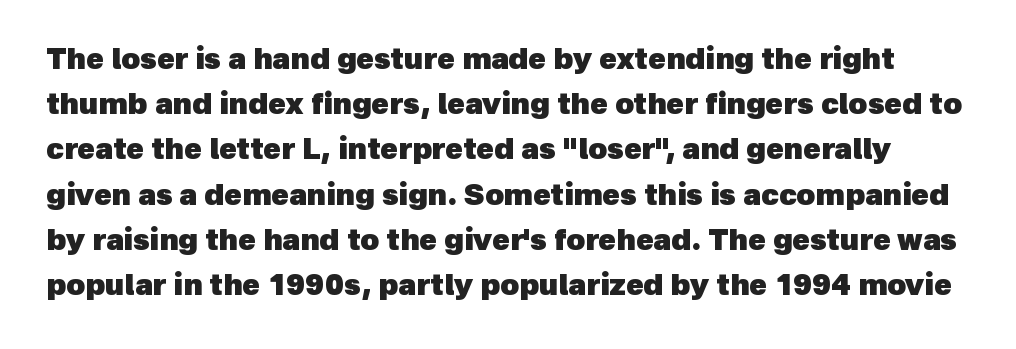
{"serif": "no", "bold": "yes", "weight": "heavy", "width": "normal", "x_height": "medium", "monospaced": "no", "underline": "no", "line_spacing": "normal", "line_spacing_ratio": 1.56, "letter_spacing": "normal", "letter_spacing_em": 0.0, "glyph_px": 29}
